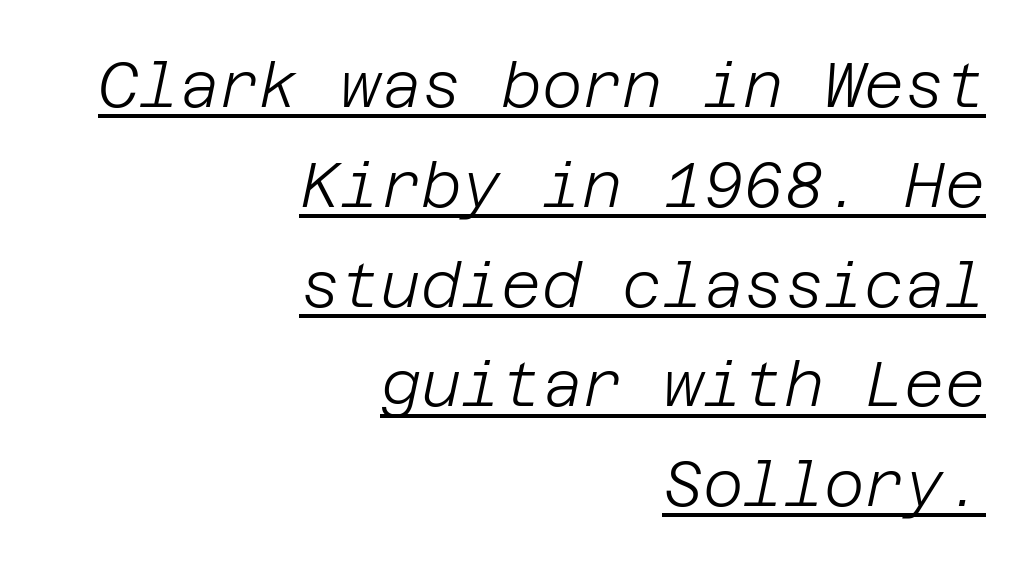
The image shows 62 px light type, italic (leaning right); set right-aligned, normal line spacing (1.61x), normal letter spacing, underlined; low stroke contrast and a large x-height.
